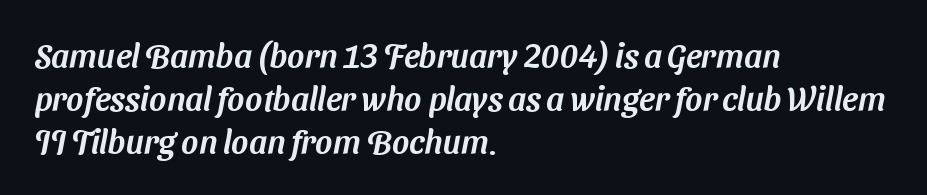
Just letters on the line, the space beneath them empty. The face used here is proportionally spaced, like ordinary book or web type. The characters display no serif detailing; their extremities are plain. This rendering uses left alignment, leaving the right contour irregular.
